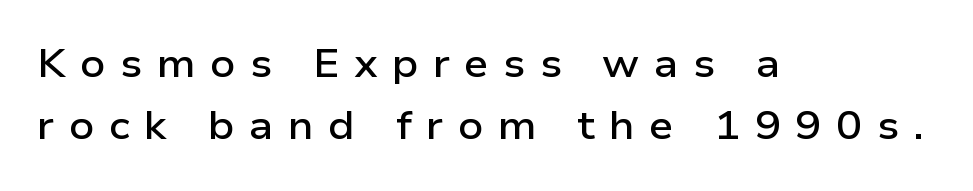
Q: Is the text bold? A: Semi-bold.
Q: Is the text italic (slanted)? A: No, it is upright.
Q: Is the typeface a serif or a sans-serif typeface? A: Sans-serif.
Q: Is the text underlined? A: No.
Q: How is the paragraph aligned? A: Left-aligned.
Q: Is the spacing between letters normal or unusually wide? A: Unusually wide.
Q: Is the spacing between lines tight, normal or loose? A: Normal.
Q: Width (condensed, normal, or wide)? A: Wide.
Q: Stroke contrast? A: Low.
Q: x-height? A: Medium.
Q: Monospaced? A: No.
